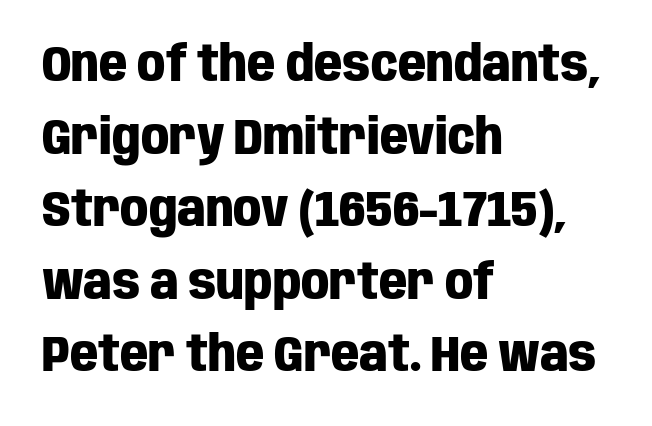
The image shows 49 px heavy, condensed sans-serif type, upright; set left-aligned, normal line spacing (1.48x), normal letter spacing, not underlined; low stroke contrast and a large x-height.
